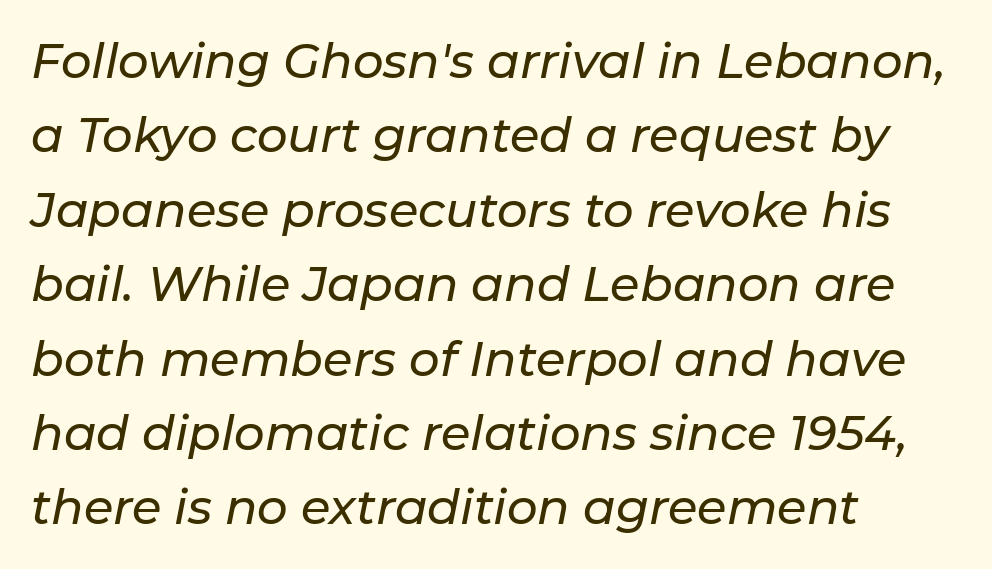
Q: Is the text italic (slanted)? A: Yes, it leans right by about 11 degrees.
Q: Is the text underlined? A: No.
Q: How is the paragraph aligned? A: Left-aligned.
Q: Is the spacing between letters normal or unusually wide? A: Normal.
Q: Is the spacing between lines tight, normal or loose? A: Normal.
Q: Width (condensed, normal, or wide)? A: Normal.
Q: Stroke contrast? A: Low.
Q: x-height? A: Medium.
Q: Monospaced? A: No.
